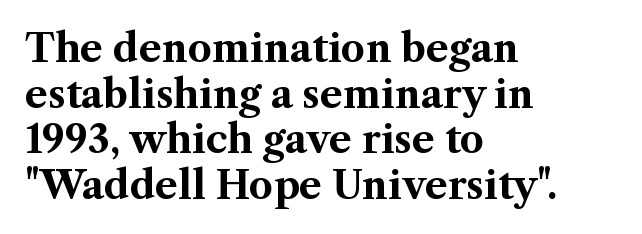
The image shows 38 px bold serif type, upright; set left-aligned, line spacing 1.2x, normal letter spacing, not underlined; medium stroke contrast and a medium x-height.
